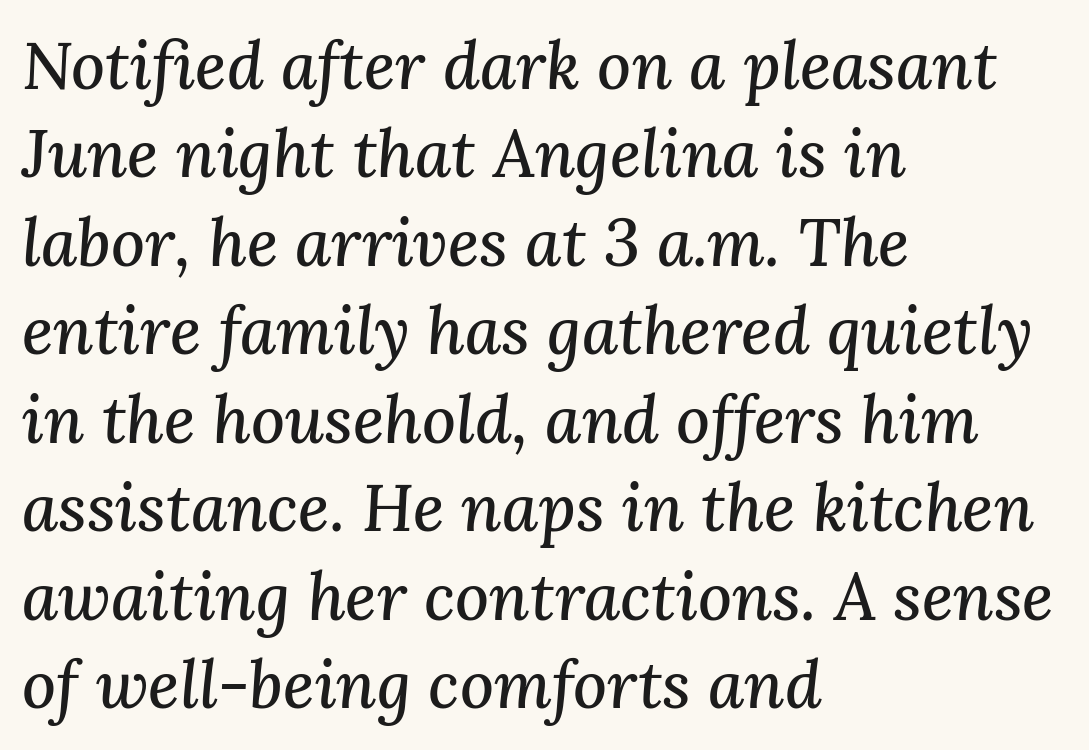
{"serif": "yes", "italic": "yes", "lean": "right", "slant_degrees": 3, "width": "normal", "stroke_contrast": "medium", "x_height": "medium", "monospaced": "no", "underline": "no", "align": "left", "line_spacing": "normal", "line_spacing_ratio": 1.34, "letter_spacing": "normal", "letter_spacing_em": 0.0, "glyph_px": 66}
